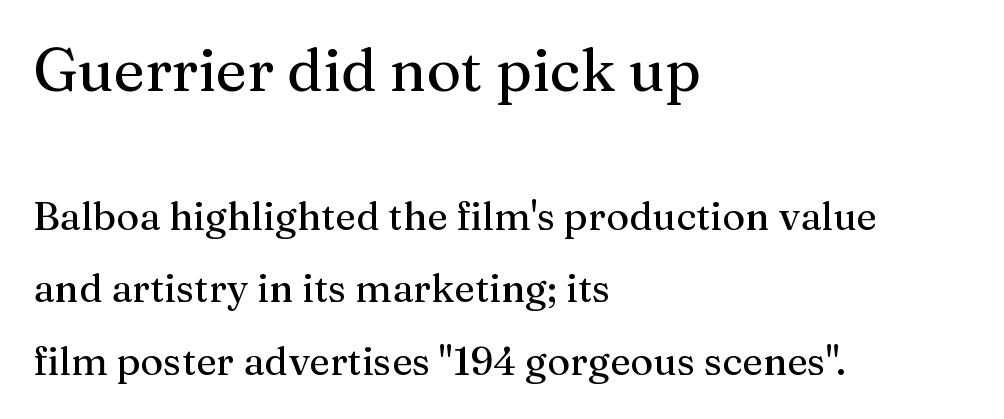
Q: Is the text italic (slanted)? A: No, it is upright.
Q: Is the typeface a serif or a sans-serif typeface? A: Serif.
Q: Is the text underlined? A: No.
Q: How is the paragraph aligned? A: Left-aligned.
Q: Is the spacing between letters normal or unusually wide? A: Normal.
Q: Which block of text is set in a larger size, the first (top) or the second (bottom)? A: The first (top) one.
Q: Width (condensed, normal, or wide)? A: Normal.
Q: Stroke contrast? A: Medium.
Q: x-height? A: Medium.
Q: Monospaced? A: No.
